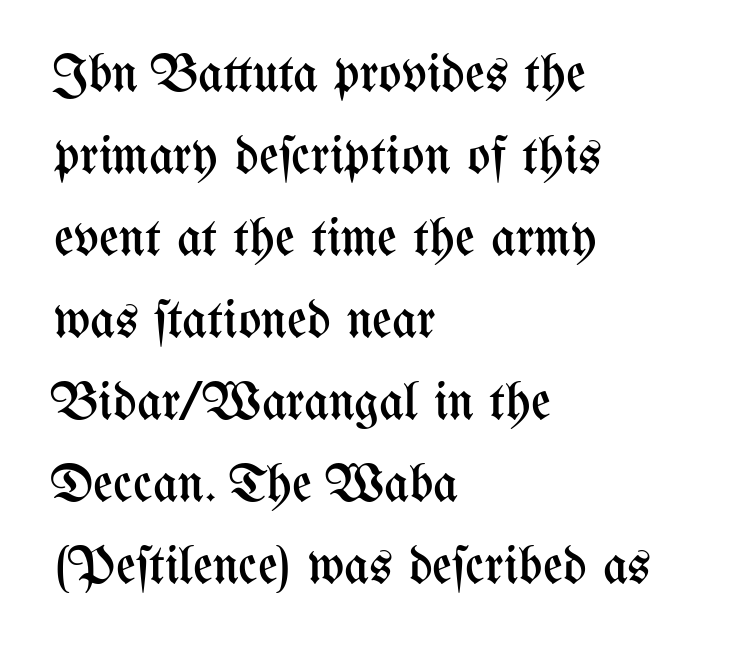
{"italic": "no", "bold": "no", "weight": "regular", "width": "condensed", "stroke_contrast": "medium", "x_height": "medium", "monospaced": "no", "underline": "no", "align": "left", "line_spacing": "normal", "line_spacing_ratio": 1.52, "letter_spacing": "normal", "letter_spacing_em": 0.0, "glyph_px": 54}
